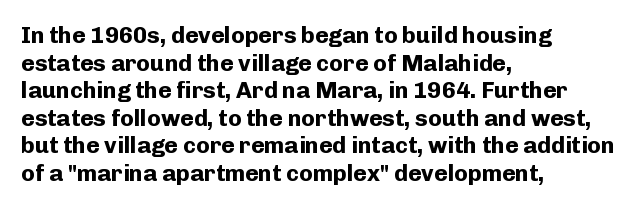
The letters stand upright; this is a roman face. Each word holds together tightly as a unit, with standard inter-letter gaps. Underline: absent. Notice how thick the strokes are: this is what a full bold looks like. The setting favours the left margin, as ordinary paragraphs usually do.
